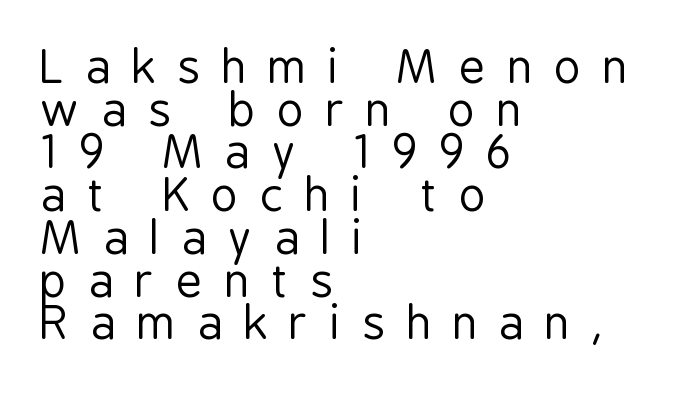
The image shows 45 px regular-weight, condensed sans-serif type, upright; set left-aligned, tight line spacing (0.95x), unusually wide letter spacing (+0.49 em), not underlined; low stroke contrast and a medium x-height.
